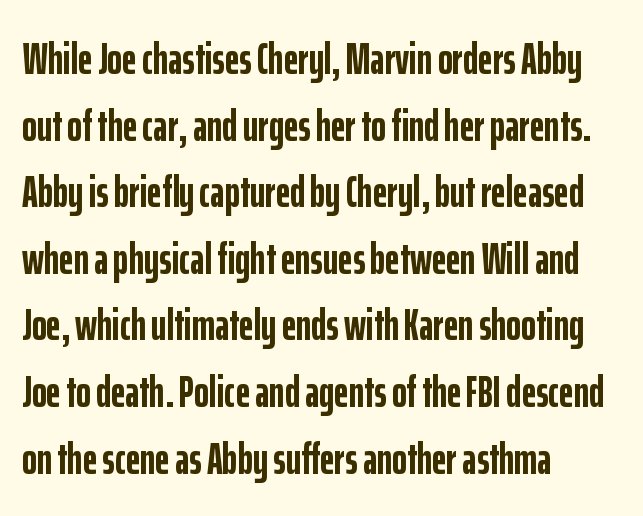
{"serif": "no", "italic": "no", "bold": "yes", "weight": "semibold", "width": "condensed", "stroke_contrast": "low", "x_height": "medium", "monospaced": "no", "underline": "no", "align": "left", "line_spacing": "normal", "line_spacing_ratio": 1.48, "letter_spacing": "normal", "letter_spacing_em": 0.0, "glyph_px": 45}
